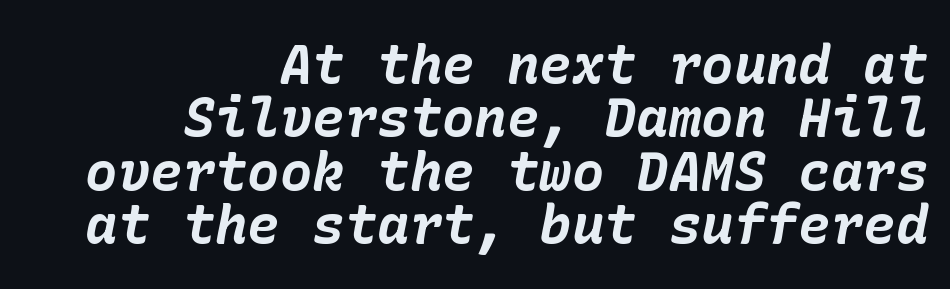
{"italic": "yes", "lean": "right", "slant_degrees": 10, "bold": "yes", "weight": "bold", "width": "normal", "stroke_contrast": "low", "x_height": "medium", "underline": "no", "align": "right", "line_spacing": "tight", "line_spacing_ratio": 0.99, "letter_spacing": "normal", "letter_spacing_em": 0.0, "glyph_px": 54}
